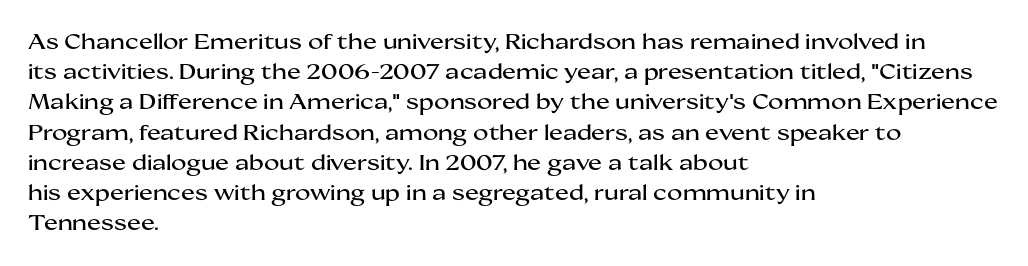
{"italic": "no", "underline": "no", "align": "left", "line_spacing": "normal", "line_spacing_ratio": 1.44, "letter_spacing": "normal", "letter_spacing_em": 0.0, "glyph_px": 21}
